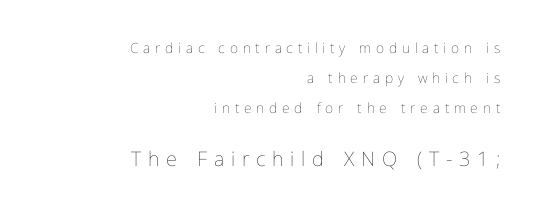
{"italic": "no", "bold": "no", "underline": "no", "align": "right", "line_spacing": "loose", "line_spacing_ratio": 2.15, "letter_spacing": "wide", "letter_spacing_em": 0.34, "larger_block": "second", "size_ratio": 1.43, "glyph_px": 20}
